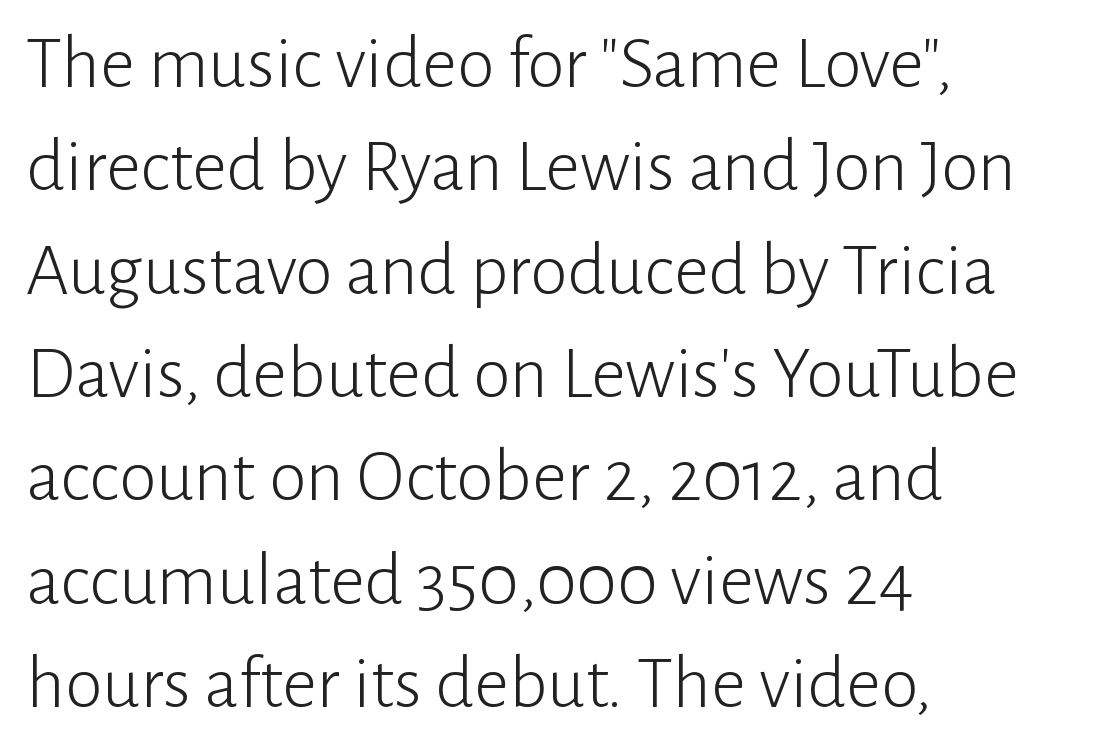
Between one letter and the next there's only the usual sliver of space. Spacing verdict: proportional, widths tailored to each character. Ink coverage per letter is moderate at most. Descender tails drop into unmarked territory. Classification — sans serif.
